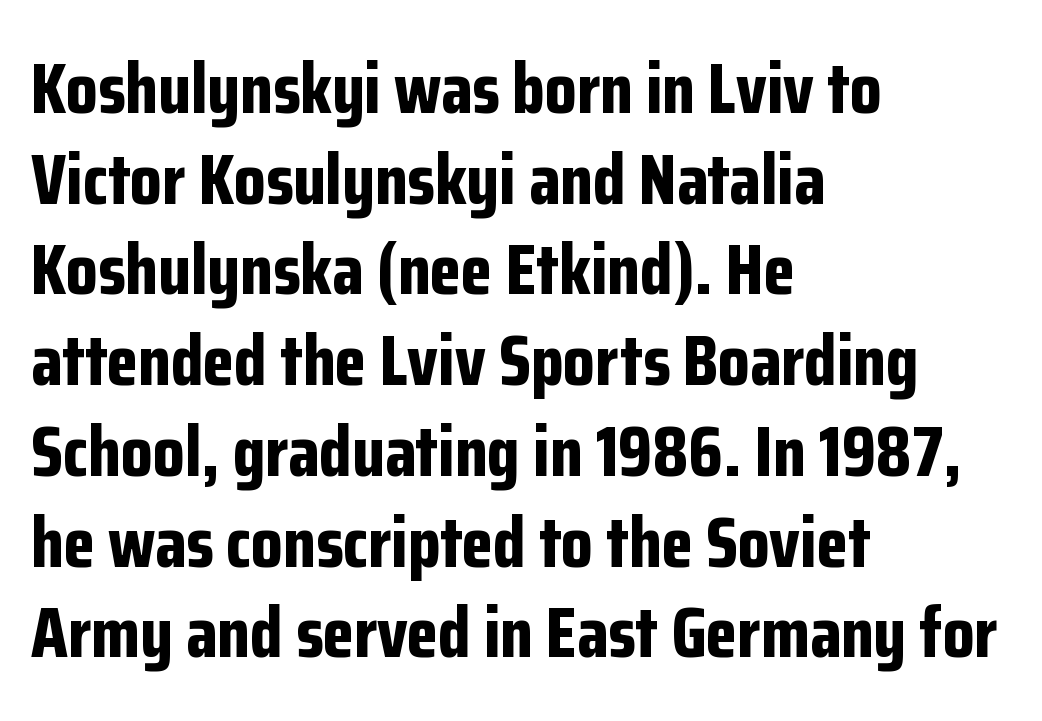
{"serif": "no", "italic": "no", "bold": "yes", "weight": "bold", "width": "condensed", "stroke_contrast": "low", "x_height": "medium", "monospaced": "no", "underline": "no", "align": "left", "line_spacing": "normal", "line_spacing_ratio": 1.26, "letter_spacing": "normal", "letter_spacing_em": 0.0, "glyph_px": 72}
